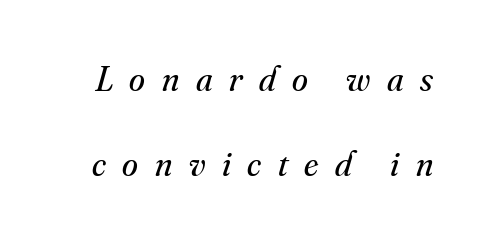
{"serif": "yes", "italic": "yes", "lean": "right", "slant_degrees": 16, "bold": "no", "weight": "regular", "width": "normal", "stroke_contrast": "medium", "x_height": "small", "monospaced": "no", "underline": "no", "line_spacing": "loose", "line_spacing_ratio": 2.35, "letter_spacing": "wide", "letter_spacing_em": 0.46, "glyph_px": 36}
